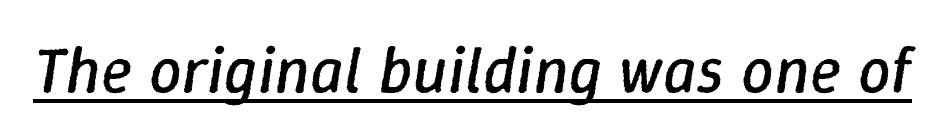
Is the letter spacing exaggerated? No — it looks like the ordinary default. The glyphs look as if they've been sheared to an angle. Think of a printed novel: that variable character pitch is what you see here. Emphasis is given by a line drawn under the lettering. No chunkiness to these letters — they're not bold.
